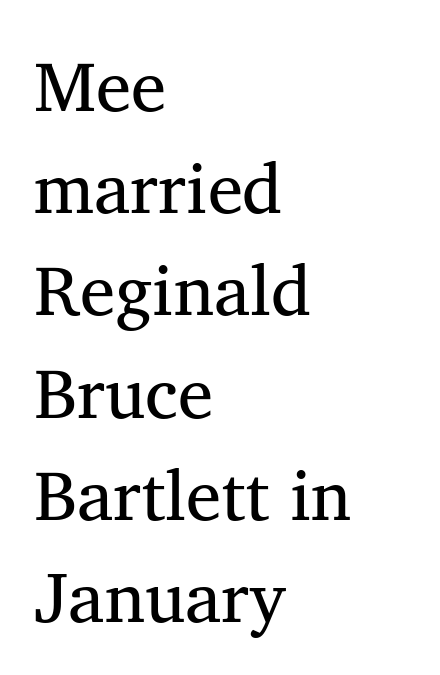
{"serif": "yes", "italic": "no", "bold": "no", "weight": "regular", "width": "normal", "stroke_contrast": "medium", "x_height": "medium", "monospaced": "no", "underline": "no", "align": "left", "line_spacing": "normal", "line_spacing_ratio": 1.44, "letter_spacing": "normal", "letter_spacing_em": 0.0, "glyph_px": 71}
